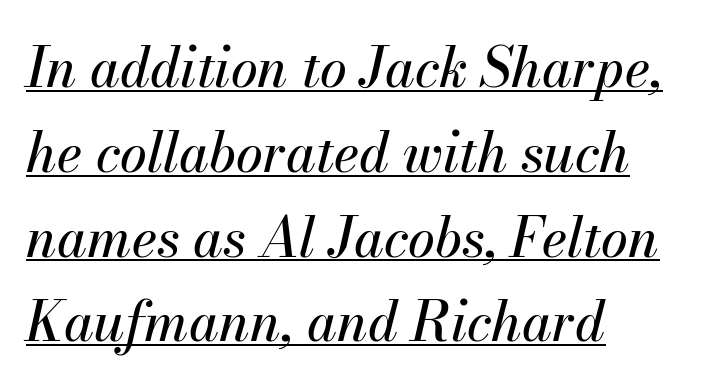
Decoration check: the copy is underlined. The rows are spaced the way most documents space them. Tall strokes in this sample are angled rather than plumb. Visually the block forms a straight wall on the left and a jagged coastline on the right.
